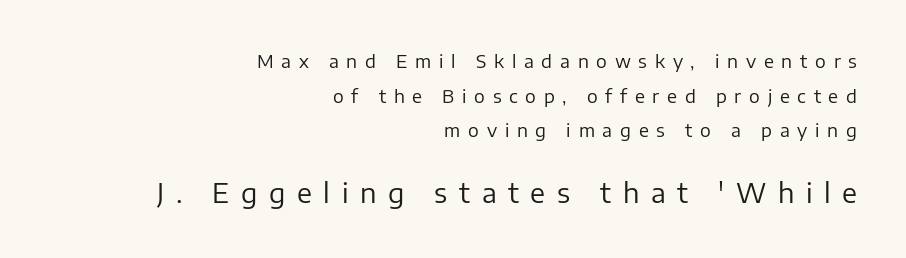
Q: Is the text bold? A: No.
Q: Is the text italic (slanted)? A: No, it is upright.
Q: Is the text underlined? A: No.
Q: How is the paragraph aligned? A: Right-aligned.
Q: Is the spacing between letters normal or unusually wide? A: Unusually wide.
Q: Is the spacing between lines tight, normal or loose? A: Loose.
Q: Which block of text is set in a larger size, the first (top) or the second (bottom)? A: The second (bottom) one.
